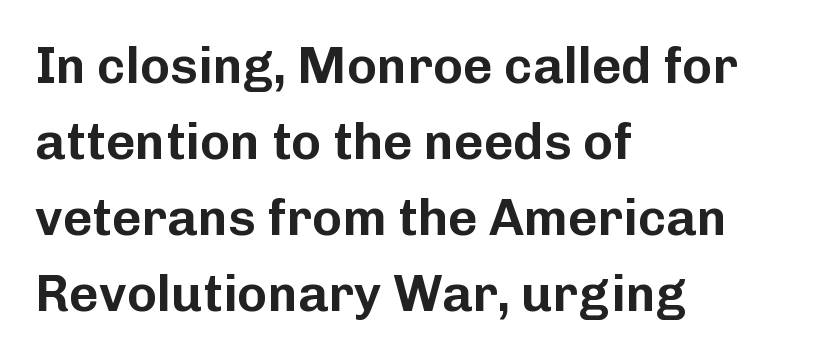
{"serif": "no", "italic": "no", "width": "normal", "stroke_contrast": "low", "x_height": "medium", "monospaced": "no", "underline": "no", "align": "left", "line_spacing": "normal", "line_spacing_ratio": 1.49, "letter_spacing": "normal", "letter_spacing_em": 0.0, "glyph_px": 51}
